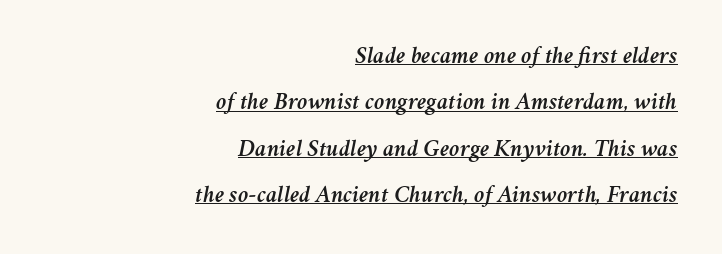
{"italic": "yes", "lean": "right", "slant_degrees": 11, "underline": "yes", "align": "right", "line_spacing": "loose", "line_spacing_ratio": 1.93, "letter_spacing": "normal", "letter_spacing_em": 0.0, "glyph_px": 24}
